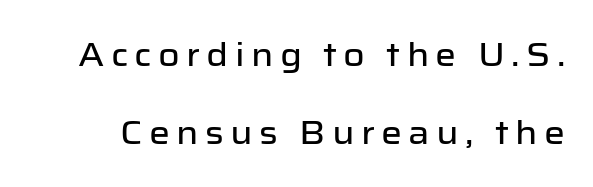
The image shows 33 px sans-serif type, upright; set loose line spacing (2.36x), not underlined; low stroke contrast and a medium x-height.
